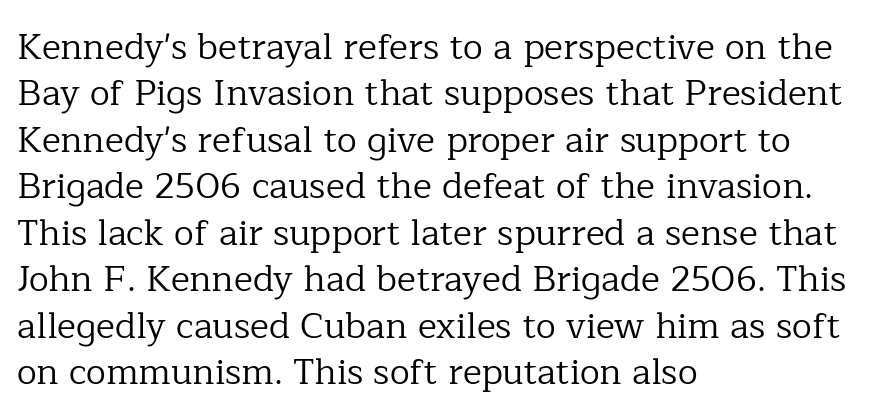
Q: Is the text bold? A: No.
Q: Is the text italic (slanted)? A: No, it is upright.
Q: Is the typeface a serif or a sans-serif typeface? A: Serif.
Q: Is the text underlined? A: No.
Q: How is the paragraph aligned? A: Left-aligned.
Q: Is the spacing between letters normal or unusually wide? A: Normal.
Q: Is the spacing between lines tight, normal or loose? A: Normal.
Q: Width (condensed, normal, or wide)? A: Normal.
Q: Stroke contrast? A: Low.
Q: x-height? A: Medium.
Q: Monospaced? A: No.
